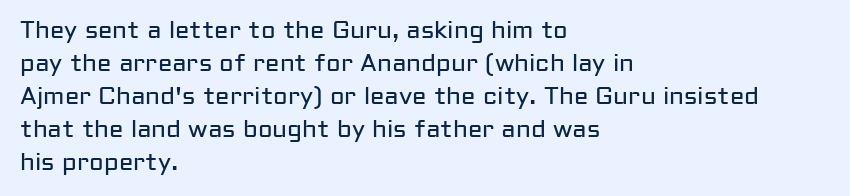
Q: Is the text bold? A: No.
Q: Is the text italic (slanted)? A: No, it is upright.
Q: Is the text underlined? A: No.
Q: How is the paragraph aligned? A: Left-aligned.
Q: Is the spacing between letters normal or unusually wide? A: Normal.
Q: Is the spacing between lines tight, normal or loose? A: Normal.
